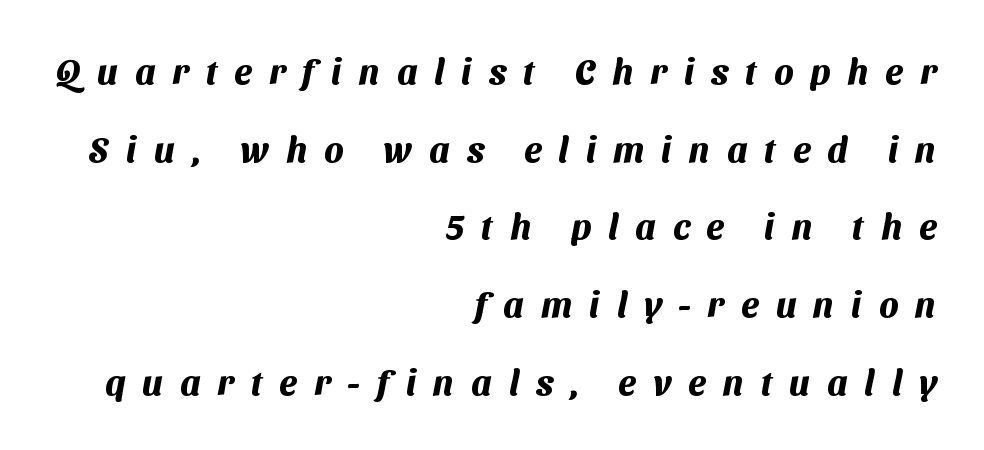
Q: Is the text bold? A: Yes.
Q: Is the typeface a serif or a sans-serif typeface? A: Sans-serif.
Q: Is the text underlined? A: No.
Q: How is the paragraph aligned? A: Right-aligned.
Q: Is the spacing between letters normal or unusually wide? A: Unusually wide.
Q: Is the spacing between lines tight, normal or loose? A: Loose.
Q: Width (condensed, normal, or wide)? A: Normal.
Q: Stroke contrast? A: Medium.
Q: x-height? A: Medium.
Q: Monospaced? A: No.
